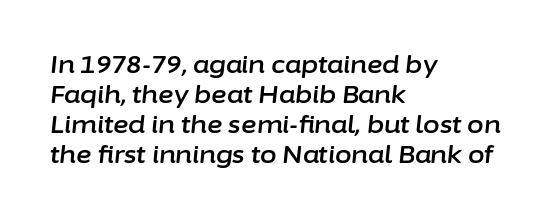
The image shows 24 px text type, italic (leaning right); set left-aligned, normal line spacing (1.25x), normal letter spacing, not underlined.
